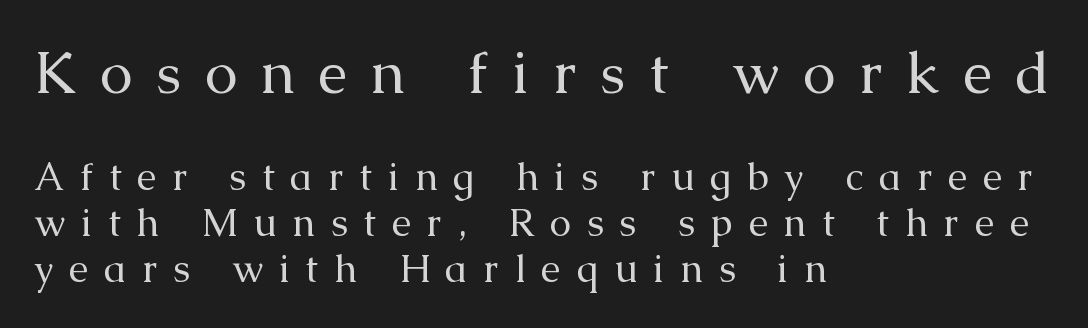
{"serif": "yes", "italic": "no", "bold": "no", "weight": "regular", "width": "normal", "stroke_contrast": "medium", "x_height": "medium", "monospaced": "no", "underline": "no", "align": "left", "line_spacing_ratio": 1.18, "letter_spacing": "wide", "letter_spacing_em": 0.4, "larger_block": "first", "size_ratio": 1.51, "glyph_px": 59}
